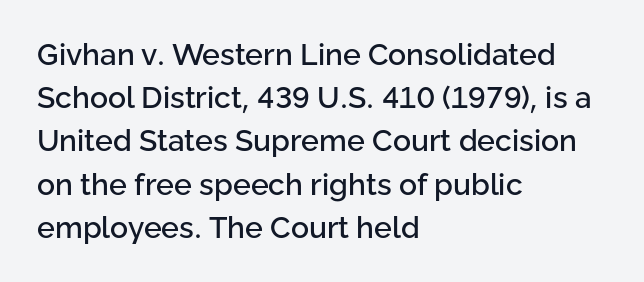
{"serif": "no", "italic": "no", "width": "normal", "stroke_contrast": "low", "x_height": "medium", "monospaced": "no", "underline": "no", "align": "left", "line_spacing": "normal", "line_spacing_ratio": 1.44, "letter_spacing": "normal", "letter_spacing_em": 0.0, "glyph_px": 30}
